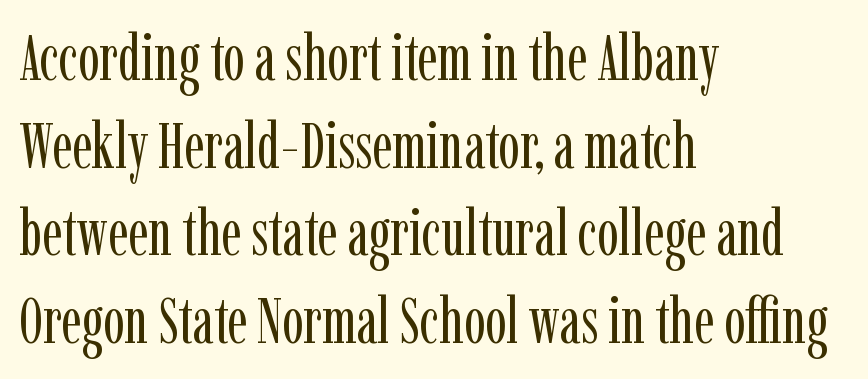
{"serif": "yes", "italic": "no", "bold": "no", "weight": "regular", "width": "condensed", "stroke_contrast": "low", "x_height": "medium", "monospaced": "no", "underline": "no", "align": "left", "line_spacing": "normal", "line_spacing_ratio": 1.37, "letter_spacing": "normal", "letter_spacing_em": 0.0, "glyph_px": 64}
